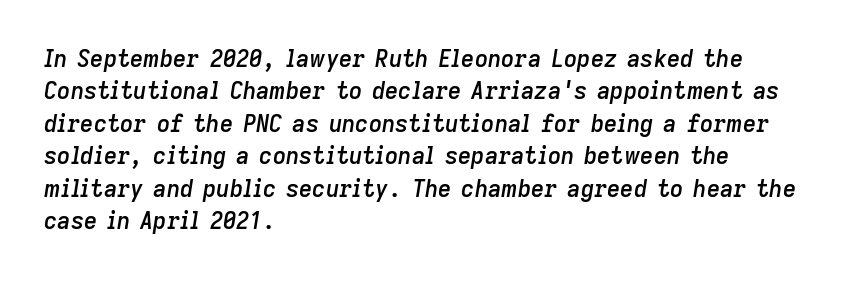
The image shows 23 px text type, italic (leaning right); set left-aligned, normal line spacing (1.41x), normal letter spacing, not underlined.
